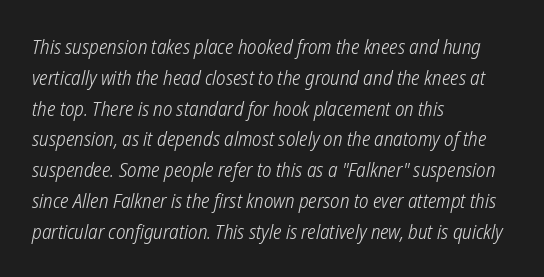
A bare baseline throughout the passage. The line-height multiplier appears to be the usual default. Is the block centered? No — it sits flush against the left margin. The gaps between neighbouring characters are ordinary and unremarkable.
